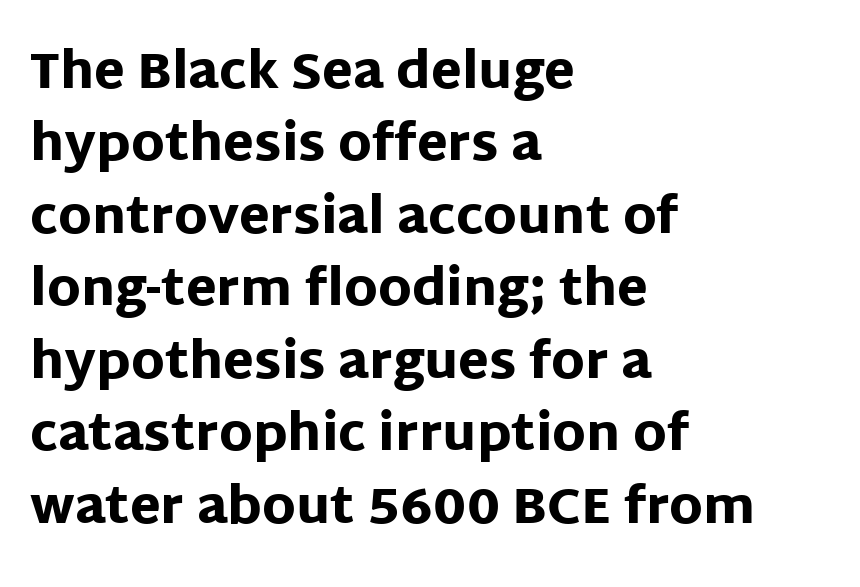
Q: Is the text bold? A: Yes.
Q: Is the text italic (slanted)? A: No, it is upright.
Q: Is the typeface a serif or a sans-serif typeface? A: Sans-serif.
Q: Is the text underlined? A: No.
Q: How is the paragraph aligned? A: Left-aligned.
Q: Is the spacing between letters normal or unusually wide? A: Normal.
Q: Is the spacing between lines tight, normal or loose? A: Normal.
Q: Width (condensed, normal, or wide)? A: Normal.
Q: Stroke contrast? A: Low.
Q: x-height? A: Large.
Q: Monospaced? A: No.
